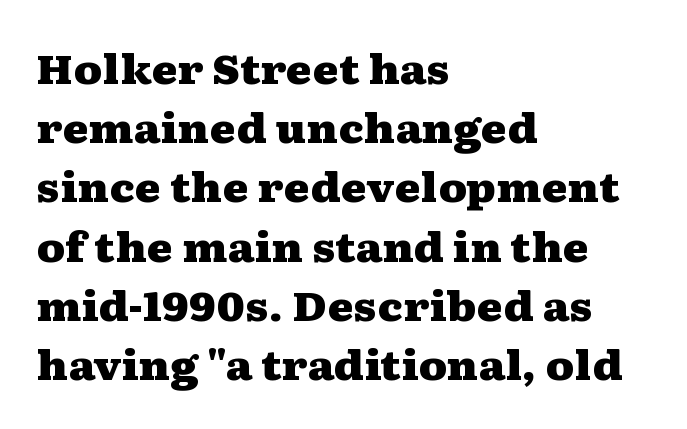
Horizontal alignment here is leftward, the default for most running prose. Observe the ordinary spacing: letters are neighbours, not strangers. The leading is moderate, giving the passage an even texture. The face used here has the dense, thick strokes of a bold. Yep, those are serifs on the letters.
